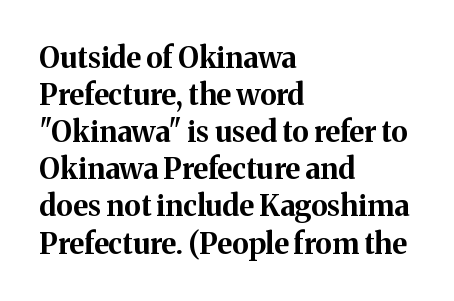
{"serif": "yes", "italic": "no", "bold": "yes", "weight": "bold", "width": "normal", "stroke_contrast": "medium", "x_height": "medium", "monospaced": "no", "underline": "no", "align": "left", "line_spacing": "normal", "line_spacing_ratio": 1.28, "letter_spacing": "normal", "letter_spacing_em": 0.0, "glyph_px": 29}
